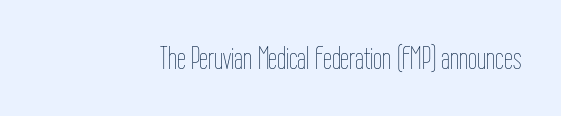
Q: Is the text bold? A: No.
Q: Is the text italic (slanted)? A: No, it is upright.
Q: Is the text underlined? A: No.
Q: How is the paragraph aligned? A: Right-aligned.
Q: Is the spacing between letters normal or unusually wide? A: Normal.
Q: Width (condensed, normal, or wide)? A: Condensed.
Q: Stroke contrast? A: Low.
Q: x-height? A: Medium.
Q: Monospaced? A: No.
